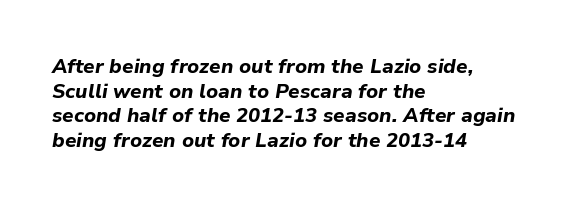
The image shows 20 px bold type, italic (leaning right); set left-aligned, line spacing 1.23x, normal letter spacing, not underlined.
